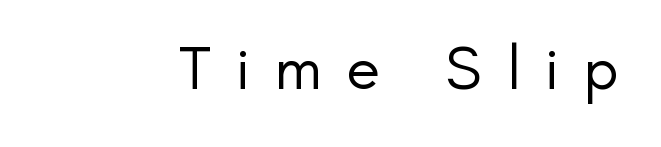
Q: Is the text bold? A: No.
Q: Is the text italic (slanted)? A: No, it is upright.
Q: Is the typeface a serif or a sans-serif typeface? A: Sans-serif.
Q: Is the text underlined? A: No.
Q: Is the spacing between letters normal or unusually wide? A: Unusually wide.
Q: Width (condensed, normal, or wide)? A: Normal.
Q: Stroke contrast? A: Low.
Q: x-height? A: Small.
Q: Monospaced? A: No.
